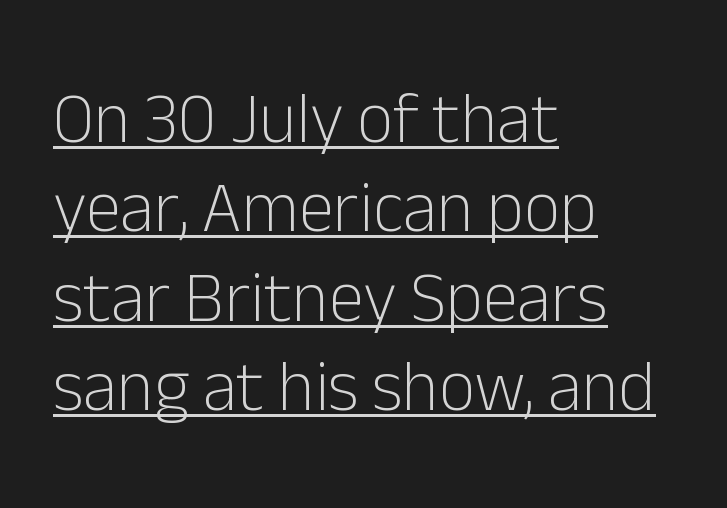
The image shows 71 px light sans-serif type, upright; set left-aligned, normal line spacing (1.26x), normal letter spacing, underlined; low stroke contrast and a medium x-height.
